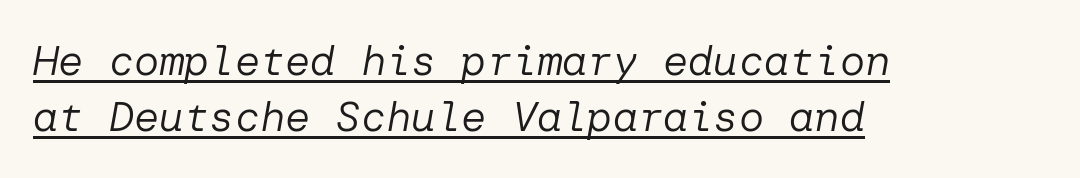
The image shows 42 px regular-weight type, italic (leaning right); set left-aligned, normal line spacing (1.33x), normal letter spacing, underlined; low stroke contrast and a medium x-height.
